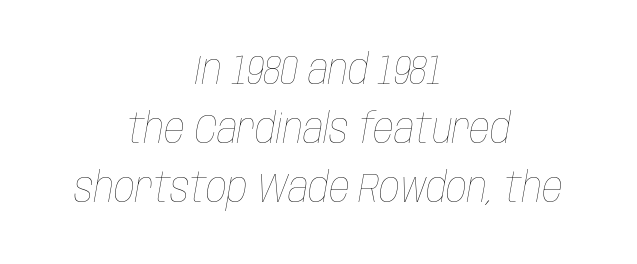
The image shows 41 px thin, condensed type, italic (leaning right); set centered, normal line spacing (1.44x), normal letter spacing, not underlined; low stroke contrast and a large x-height.
